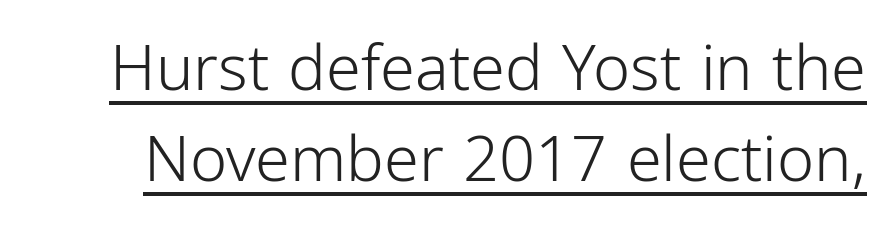
The image shows 63 px light, condensed sans-serif type, upright; set normal line spacing (1.45x), normal letter spacing, underlined; low stroke contrast and a medium x-height.
